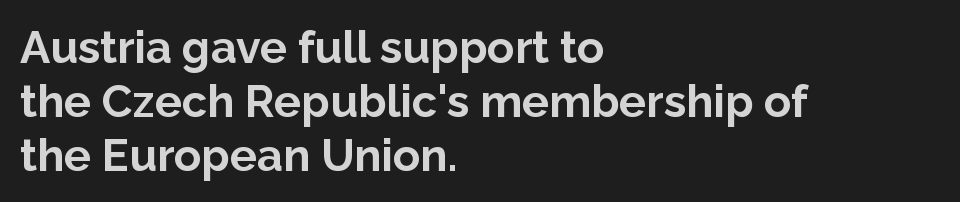
{"serif": "no", "italic": "no", "bold": "yes", "weight": "bold", "width": "normal", "stroke_contrast": "low", "x_height": "medium", "monospaced": "no", "underline": "no", "align": "left", "line_spacing_ratio": 1.2, "letter_spacing": "normal", "letter_spacing_em": 0.0, "glyph_px": 45}
